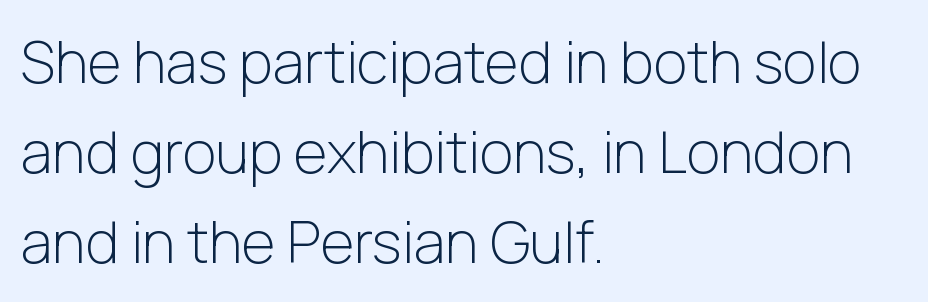
Q: Is the text bold? A: No.
Q: Is the text italic (slanted)? A: No, it is upright.
Q: Is the typeface a serif or a sans-serif typeface? A: Sans-serif.
Q: Is the text underlined? A: No.
Q: How is the paragraph aligned? A: Left-aligned.
Q: Is the spacing between letters normal or unusually wide? A: Normal.
Q: Is the spacing between lines tight, normal or loose? A: Normal.
Q: Width (condensed, normal, or wide)? A: Normal.
Q: Stroke contrast? A: Low.
Q: x-height? A: Medium.
Q: Monospaced? A: No.
